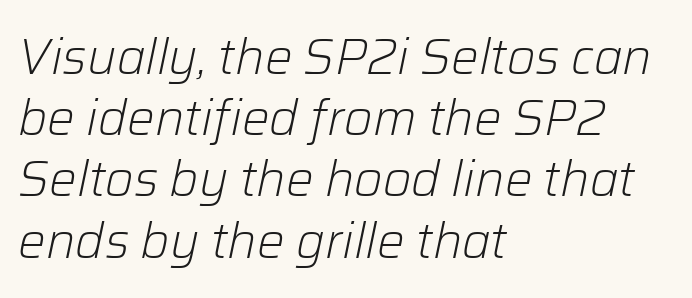
Q: Is the text bold? A: No.
Q: Is the text italic (slanted)? A: Yes, it leans right by about 12 degrees.
Q: Is the text underlined? A: No.
Q: How is the paragraph aligned? A: Left-aligned.
Q: Is the spacing between letters normal or unusually wide? A: Normal.
Q: Is the spacing between lines tight, normal or loose? A: Normal.
Q: Width (condensed, normal, or wide)? A: Normal.
Q: Stroke contrast? A: Low.
Q: x-height? A: Medium.
Q: Monospaced? A: No.
